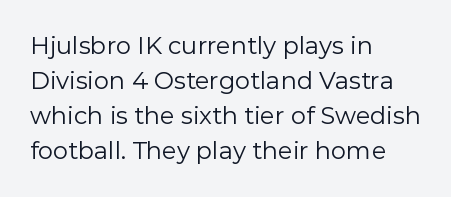
No word sits above an underline. This is the regular roman posture of the typeface. The lines in this sample share a left origin and differ only in where they stop. Successive baselines arrive at the customary interval.
